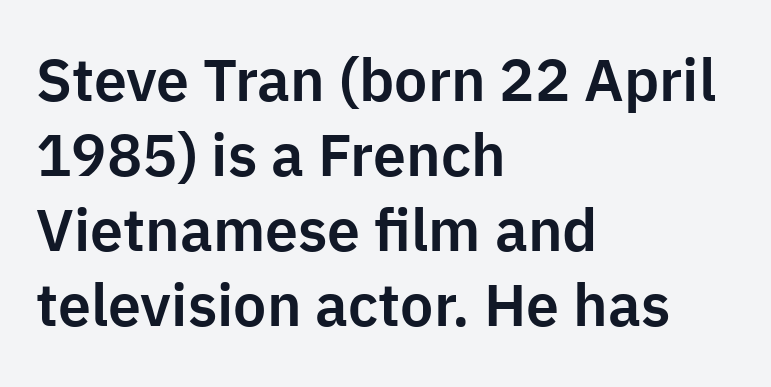
Just letters on the line, the space beneath them empty. The typography opts for an upright posture over an oblique one. Here the designer chose a conventional face with non-uniform glyph widths. Font category for this specimen: sans-serif.
